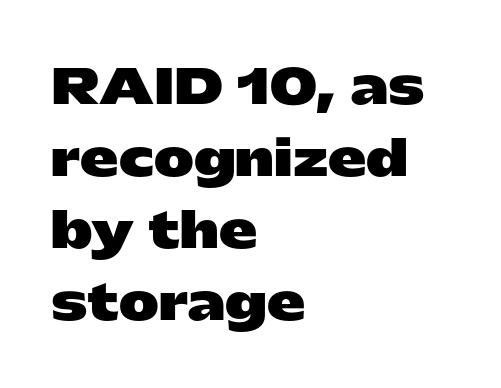
{"serif": "no", "italic": "no", "bold": "yes", "weight": "heavy", "width": "wide", "stroke_contrast": "low", "x_height": "medium", "monospaced": "no", "underline": "no", "align": "left", "line_spacing": "normal", "line_spacing_ratio": 1.5, "letter_spacing": "normal", "letter_spacing_em": 0.0, "glyph_px": 48}
